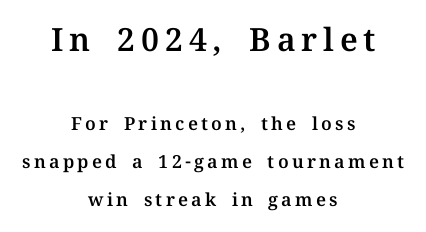
{"serif": "yes", "italic": "no", "width": "normal", "stroke_contrast": "medium", "x_height": "medium", "monospaced": "no", "underline": "no", "align": "center", "line_spacing": "loose", "line_spacing_ratio": 2.11, "larger_block": "first", "size_ratio": 1.78, "glyph_px": 32}
